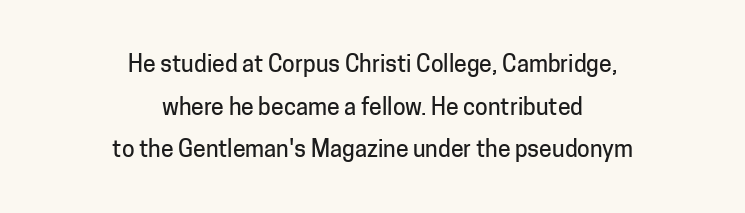
Check under the words: just untouched page. Tracking here is standard; glyphs follow each other at the usual distance. Characters remain perfectly vertical along every line. Short and long lines alike share a common midpoint.
